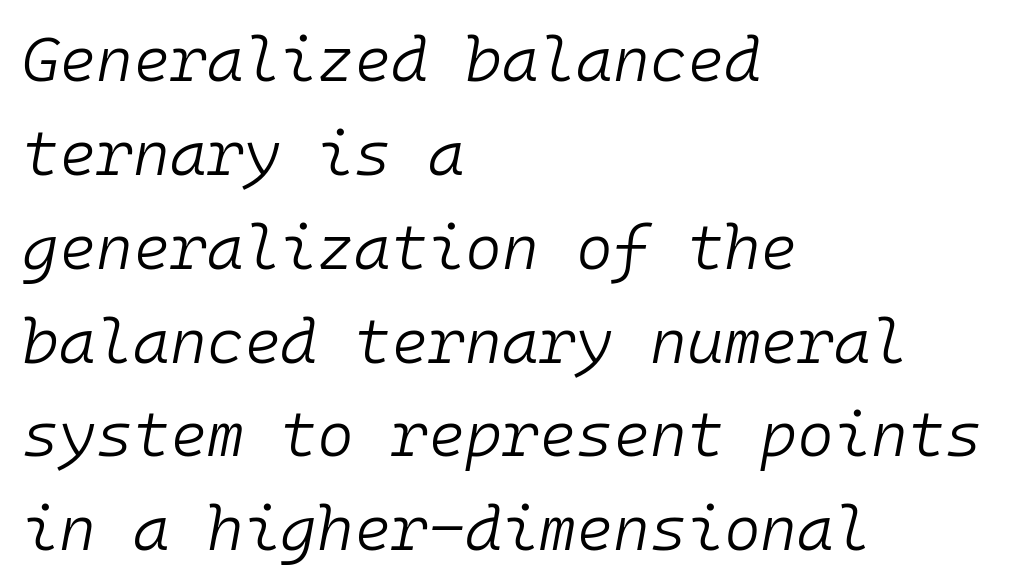
The image shows 63 px light type, italic (leaning right), monospaced; set left-aligned, normal line spacing (1.49x), normal letter spacing, not underlined; low stroke contrast and a medium x-height.
